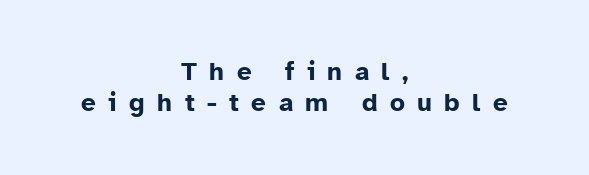
Q: Is the text bold? A: Yes.
Q: Is the text italic (slanted)? A: No, it is upright.
Q: Is the text underlined? A: No.
Q: How is the paragraph aligned? A: Centered.
Q: Is the spacing between letters normal or unusually wide? A: Unusually wide.
